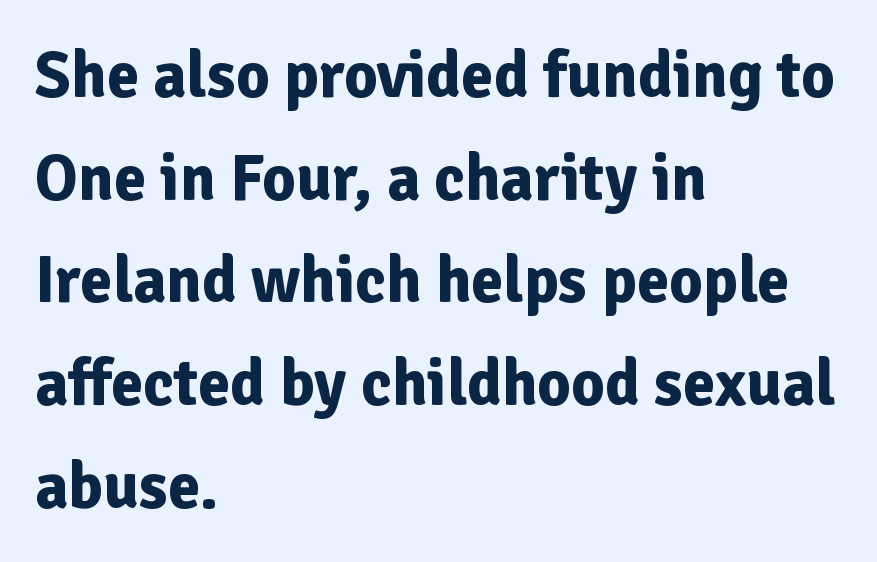
Where is the straight margin? On the left. Proportional: the letters do not fall into vertical columns. The lettering holds an erect, upright posture throughout. Has an underline been added? It has not.
